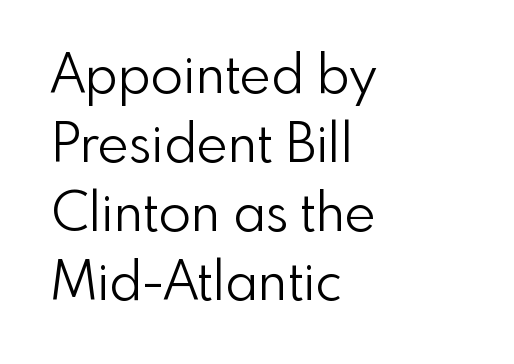
The image shows 53 px light sans-serif type, upright; set left-aligned, normal line spacing (1.3x), normal letter spacing, not underlined; low stroke contrast and a small x-height.
